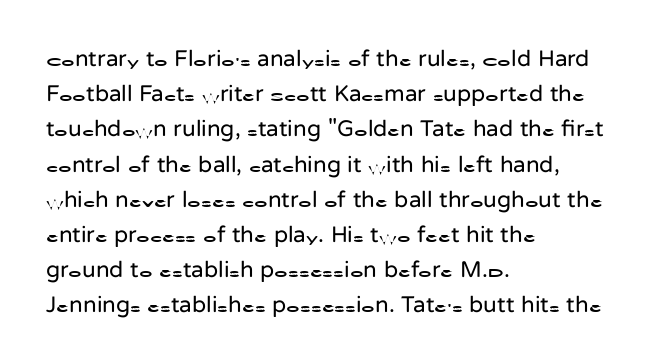
{"italic": "no", "bold": "no", "underline": "no", "align": "left", "line_spacing": "normal", "line_spacing_ratio": 1.53, "letter_spacing": "normal", "letter_spacing_em": 0.0, "glyph_px": 23}
